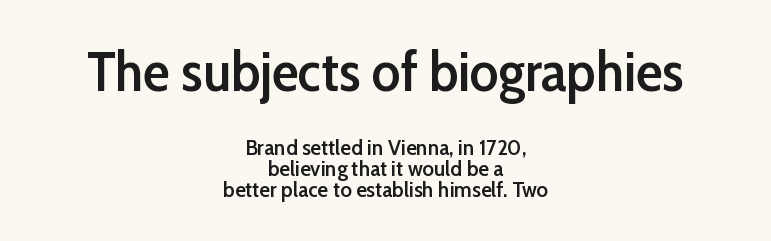
{"serif": "no", "italic": "no", "bold": "semi", "weight": "semibold", "width": "normal", "stroke_contrast": "low", "x_height": "medium", "monospaced": "no", "underline": "no", "align": "center", "line_spacing": "tight", "line_spacing_ratio": 0.95, "letter_spacing": "normal", "letter_spacing_em": 0.0, "larger_block": "first", "size_ratio": 2.5, "glyph_px": 55}
